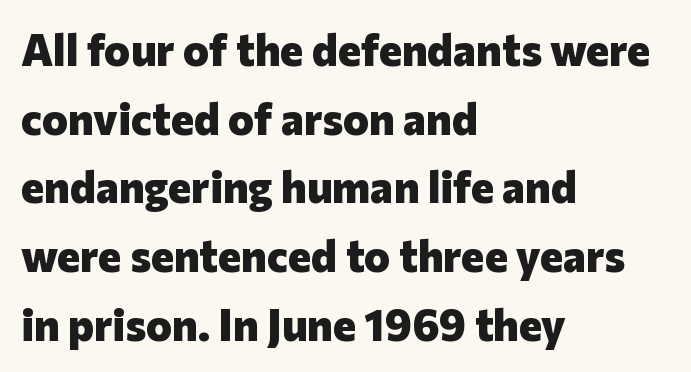
Q: Is the text bold? A: Yes.
Q: Is the text italic (slanted)? A: No, it is upright.
Q: Is the typeface a serif or a sans-serif typeface? A: Sans-serif.
Q: Is the text underlined? A: No.
Q: How is the paragraph aligned? A: Left-aligned.
Q: Is the spacing between letters normal or unusually wide? A: Normal.
Q: Is the spacing between lines tight, normal or loose? A: Normal.
Q: Width (condensed, normal, or wide)? A: Normal.
Q: Stroke contrast? A: Low.
Q: x-height? A: Medium.
Q: Monospaced? A: No.
